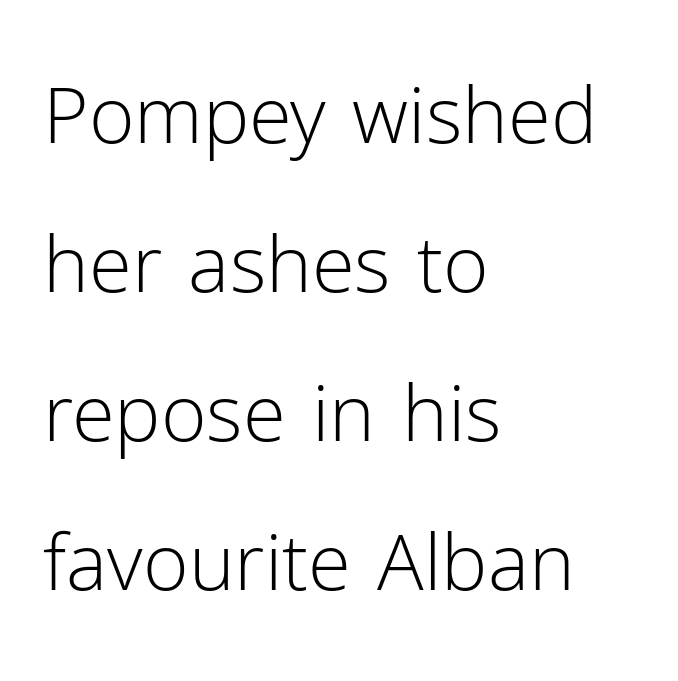
Q: Is the text bold? A: No.
Q: Is the text italic (slanted)? A: No, it is upright.
Q: Is the typeface a serif or a sans-serif typeface? A: Sans-serif.
Q: Is the text underlined? A: No.
Q: How is the paragraph aligned? A: Left-aligned.
Q: Is the spacing between letters normal or unusually wide? A: Normal.
Q: Is the spacing between lines tight, normal or loose? A: Loose.
Q: Width (condensed, normal, or wide)? A: Normal.
Q: Stroke contrast? A: Low.
Q: x-height? A: Medium.
Q: Monospaced? A: No.
